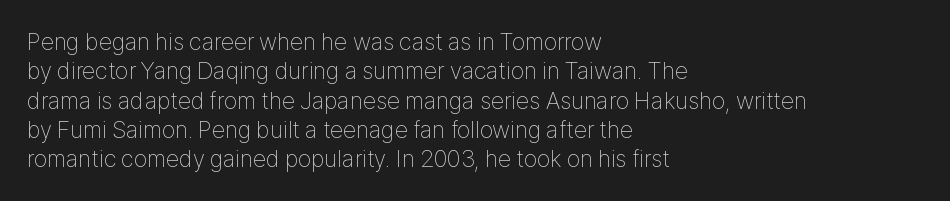
Notice how the stems are strictly vertical — no italics here. Standard letterfit; no display-style spreading of the glyphs. The space beneath each line is pristine and unruled. Counters stay open thanks to moderate or lighter strokes. A classic flush-left, rag-right setting is used for this passage.
